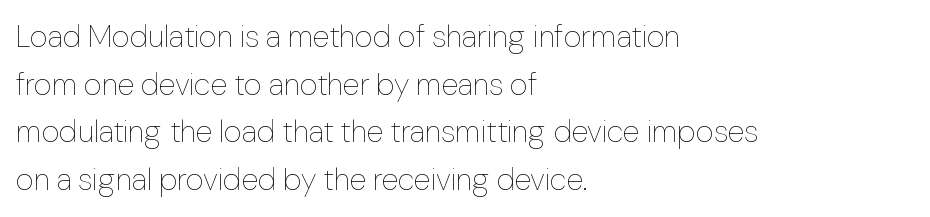
Q: Is the text bold? A: No.
Q: Is the text italic (slanted)? A: No, it is upright.
Q: Is the text underlined? A: No.
Q: How is the paragraph aligned? A: Left-aligned.
Q: Is the spacing between letters normal or unusually wide? A: Normal.
Q: Is the spacing between lines tight, normal or loose? A: Normal.
Q: Width (condensed, normal, or wide)? A: Normal.
Q: Stroke contrast? A: Low.
Q: x-height? A: Medium.
Q: Monospaced? A: No.
